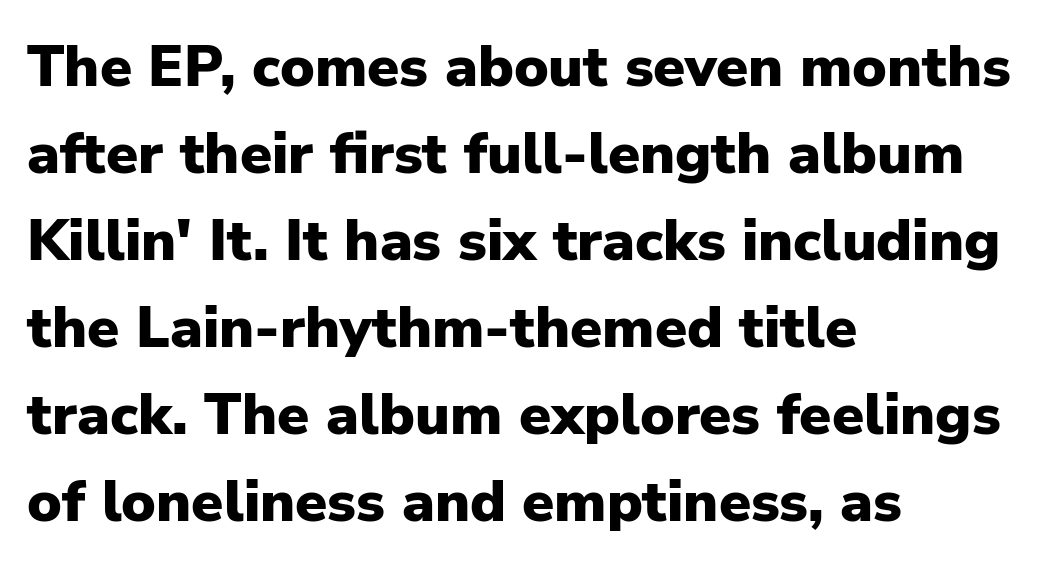
The image shows 58 px heavy sans-serif type, upright; set left-aligned, normal line spacing (1.5x), normal letter spacing, not underlined; low stroke contrast and a medium x-height.
